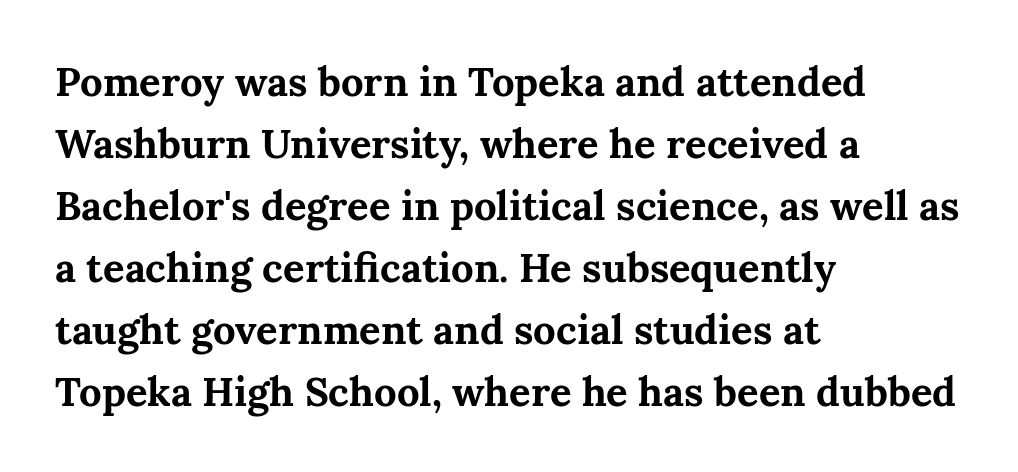
If you drew a line through each stem, it would be perfectly vertical. Thick stems and heavy bowls — unmistakably bold. Notice how the passage keeps a crisp vertical edge on the left only. These lines are rendered in a variable-pitch font.
